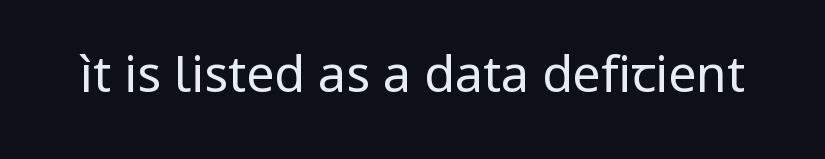
Q: Is the text bold? A: No.
Q: Is the text italic (slanted)? A: No, it is upright.
Q: Is the typeface a serif or a sans-serif typeface? A: Sans-serif.
Q: Is the text underlined? A: No.
Q: Is the spacing between letters normal or unusually wide? A: Normal.
Q: Width (condensed, normal, or wide)? A: Normal.
Q: Stroke contrast? A: Low.
Q: x-height? A: Medium.
Q: Monospaced? A: No.
